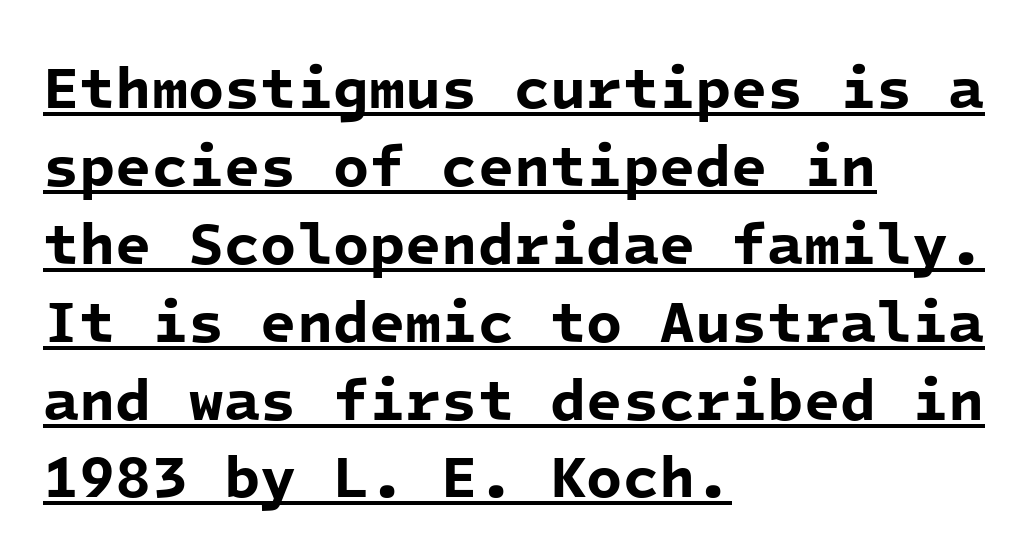
If you drew a ruler down the left edge, every line would touch it. What weight is shown? A full bold with thick strokes. Think of a typewriter: that constant character pitch is what you see here. The type family on display is of the sans-serif kind. The horizontal fit of the characters is conventional and even.
